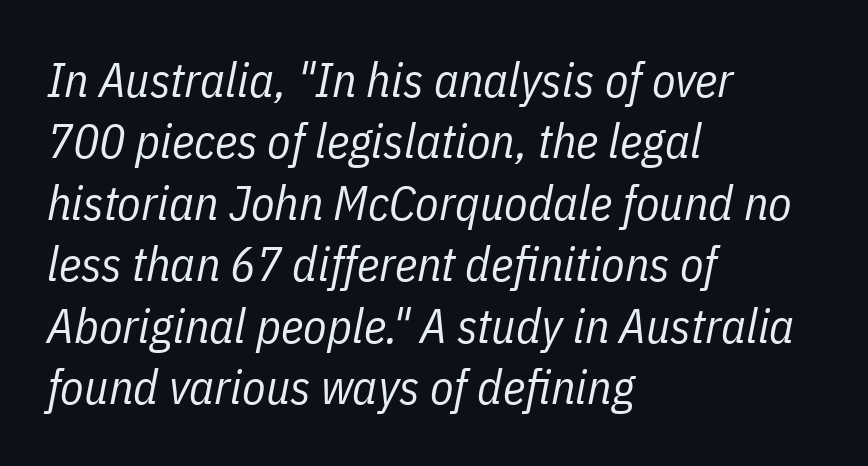
The image shows 48 px regular-weight, condensed type, italic (leaning right); set left-aligned, normal line spacing (1.28x), normal letter spacing, not underlined; low stroke contrast and a medium x-height.
